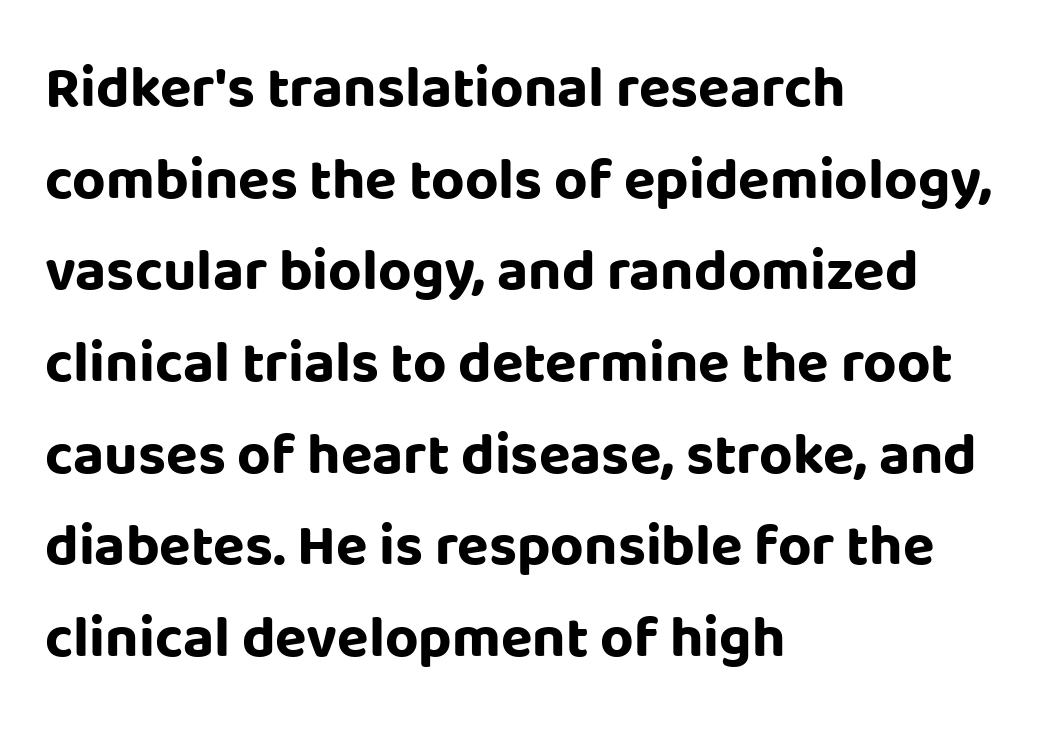
Line starts are locked; line ends wander. The font family rendered here belongs to the sans-serif group. A typesetter would call this leading conventional body-copy spacing. Strokes here are thick enough to call this a true bold. Any mark beneath the type? The region is blank. The axis of the letterforms is exactly vertical.
